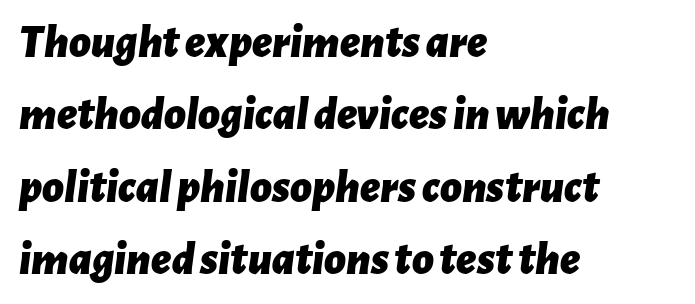
{"italic": "yes", "lean": "right", "slant_degrees": 7, "bold": "yes", "weight": "bold", "width": "normal", "stroke_contrast": "low", "x_height": "medium", "monospaced": "no", "underline": "no", "align": "left", "line_spacing": "normal", "line_spacing_ratio": 1.54, "letter_spacing": "normal", "letter_spacing_em": 0.0, "glyph_px": 47}
